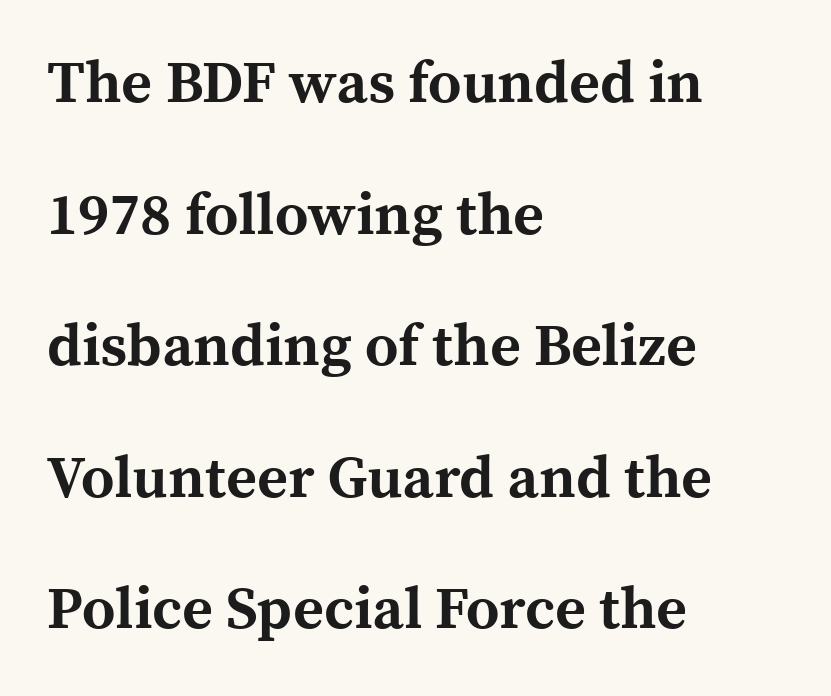
{"serif": "yes", "italic": "no", "bold": "yes", "weight": "bold", "width": "normal", "x_height": "medium", "monospaced": "no", "underline": "no", "align": "left", "line_spacing": "loose", "line_spacing_ratio": 2.23, "letter_spacing": "normal", "letter_spacing_em": 0.0, "glyph_px": 59}
